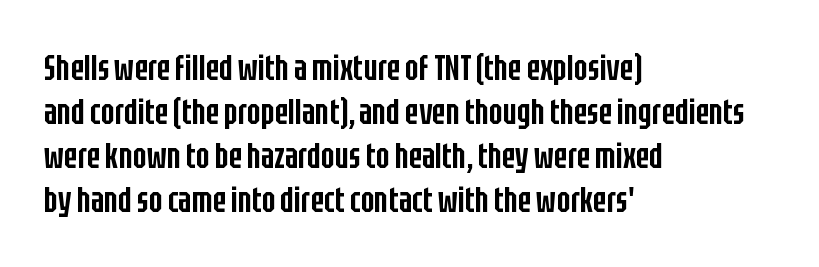
{"serif": "no", "italic": "no", "bold": "semi", "weight": "semibold", "width": "condensed", "stroke_contrast": "low", "x_height": "large", "monospaced": "no", "underline": "no", "align": "left", "line_spacing_ratio": 1.22, "letter_spacing": "normal", "letter_spacing_em": 0.0, "glyph_px": 36}
